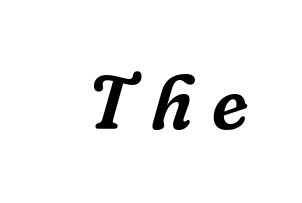
{"serif": "yes", "italic": "yes", "lean": "right", "slant_degrees": 16, "width": "normal", "stroke_contrast": "low", "x_height": "medium", "monospaced": "no", "underline": "no", "letter_spacing": "wide", "letter_spacing_em": 0.25, "glyph_px": 76}
